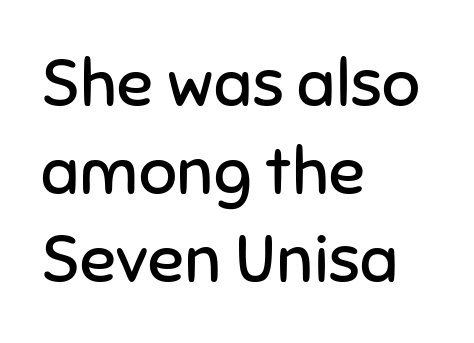
{"serif": "no", "italic": "no", "bold": "no", "weight": "regular", "width": "normal", "stroke_contrast": "low", "x_height": "medium", "monospaced": "no", "underline": "no", "align": "left", "line_spacing": "normal", "line_spacing_ratio": 1.31, "letter_spacing": "normal", "letter_spacing_em": 0.0, "glyph_px": 67}
